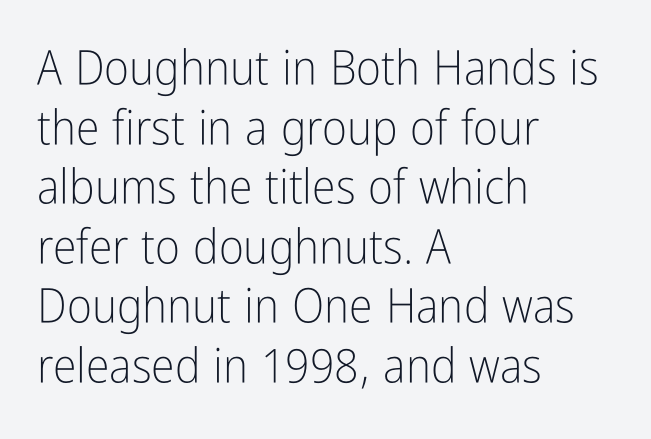
The image shows 48 px light, condensed sans-serif type, upright; set left-aligned, line spacing 1.24x, normal letter spacing, not underlined; low stroke contrast and a medium x-height.
